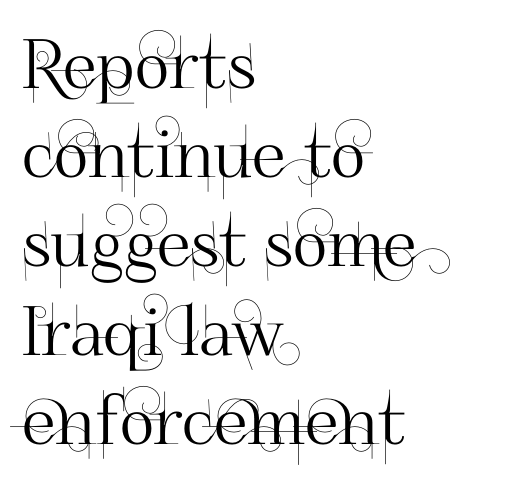
The image shows 68 px sans-serif type, upright; set left-aligned, normal line spacing (1.31x), normal letter spacing, not underlined; high stroke contrast and a small x-height.
